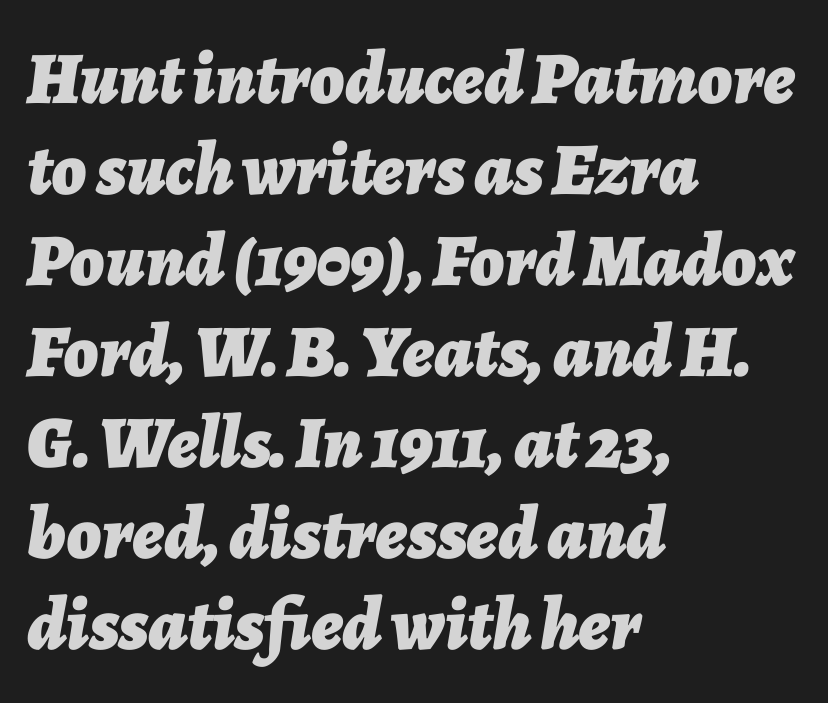
{"italic": "yes", "lean": "right", "slant_degrees": 7, "bold": "yes", "weight": "bold", "width": "normal", "stroke_contrast": "low", "x_height": "medium", "monospaced": "no", "underline": "no", "align": "left", "line_spacing_ratio": 1.23, "letter_spacing": "normal", "letter_spacing_em": 0.0, "glyph_px": 74}
